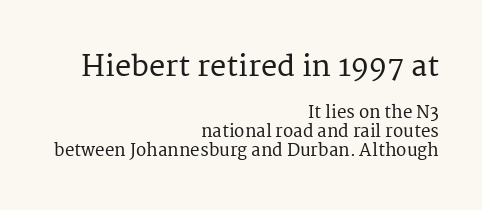
Q: Is the text italic (slanted)? A: No, it is upright.
Q: Is the typeface a serif or a sans-serif typeface? A: Serif.
Q: Is the text underlined? A: No.
Q: How is the paragraph aligned? A: Right-aligned.
Q: Is the spacing between letters normal or unusually wide? A: Normal.
Q: Is the spacing between lines tight, normal or loose? A: Tight.
Q: Which block of text is set in a larger size, the first (top) or the second (bottom)? A: The first (top) one.
Q: Width (condensed, normal, or wide)? A: Normal.
Q: Stroke contrast? A: Medium.
Q: x-height? A: Medium.
Q: Monospaced? A: No.
